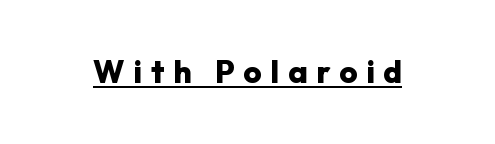
The characters look thick and weighty, a clear bold. The passage shown is typed in a proportional face where columns would drift. Does a line run under the words? Yes, clearly. The font's upright variant was chosen for this text. Type style note: lacks serifs. Glyph-to-glyph distance is far greater than everyday printed text.
